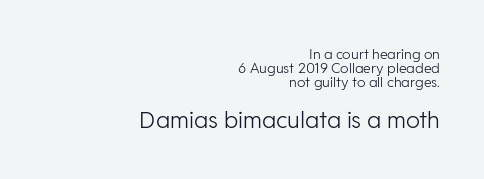
Q: Is the text bold? A: No.
Q: Is the text italic (slanted)? A: No, it is upright.
Q: Is the text underlined? A: No.
Q: How is the paragraph aligned? A: Right-aligned.
Q: Is the spacing between letters normal or unusually wide? A: Normal.
Q: Is the spacing between lines tight, normal or loose? A: Tight.
Q: Which block of text is set in a larger size, the first (top) or the second (bottom)? A: The second (bottom) one.
